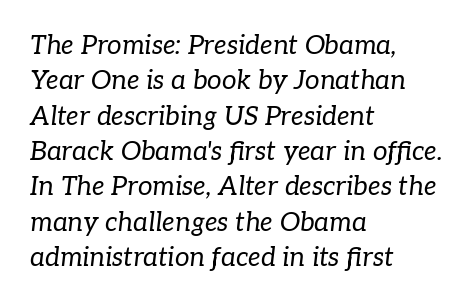
The image shows 26 px text type, italic (leaning right); set left-aligned, normal line spacing (1.36x), normal letter spacing, not underlined.
